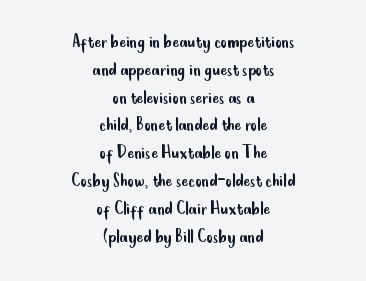
{"italic": "no", "bold": "no", "underline": "no", "align": "center", "line_spacing": "normal", "line_spacing_ratio": 1.39, "letter_spacing": "normal", "letter_spacing_em": 0.0, "glyph_px": 20}
